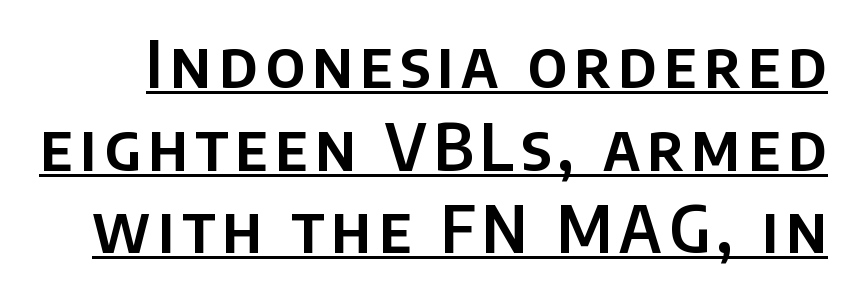
This sample has the flowing, uneven cadence of proportional lettering. Horizontal bands of white between lines are of average thickness. Compared with undecorated copy, this sample adds a rule below the words. Look at the bottom of the vertical strokes: they stop flat, with no serifs. Italic: no, the glyphs are upright roman.
